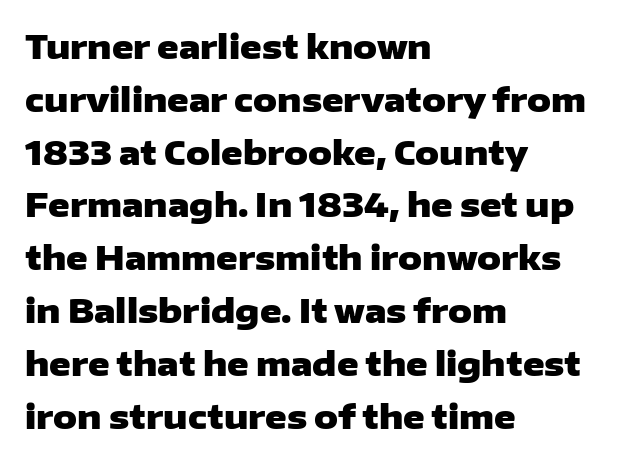
Quick note: underline off. This sample has the flowing, uneven cadence of proportional lettering. This is sans-serif lettering, the kind often seen on screens and signage. The line-height multiplier appears to be the usual default. Nobody touched the tracking dial on this one.
